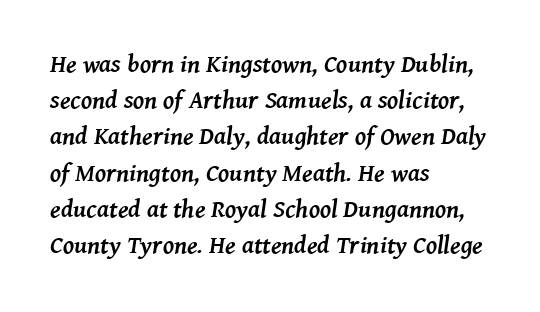
Horizontal alignment here is leftward, the default for most running prose. Does the leading feel generous? No, just average. The strip under each line holds only bare page. Look at the tracking — it's just the regular setting, nothing added. Looking at the ascenders, they clearly lean.
